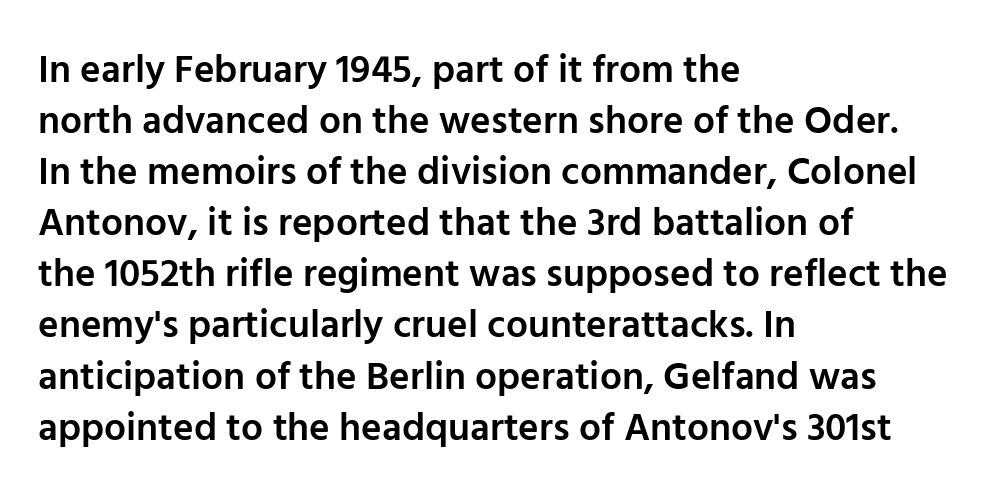
These lines are rendered in a variable-pitch font. Strokes here are thickened, but only to semibold level. Inter-character spacing is left at the font's built-in metrics. The designer left line spacing at the default.
